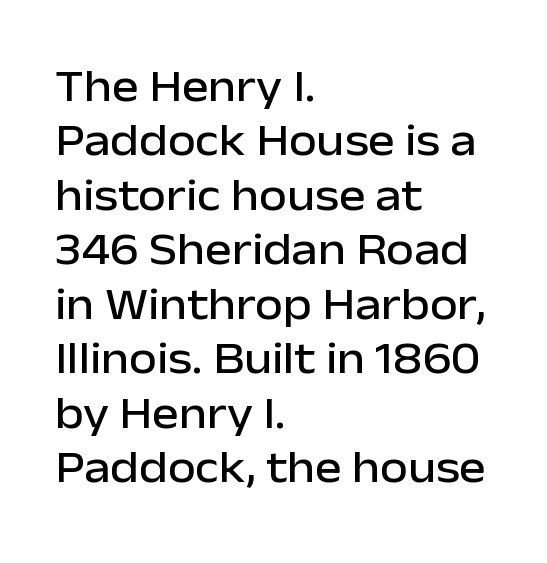
The face used here is proportionally spaced, like ordinary book or web type. Classification — sans serif. Posture: straight, roman, zero tilt. Compared with typical body copy, the letter spacing here is the same. Anything drawn beneath the words? Only blank space. Reading down the block, your eye returns to a fixed left position each line.
